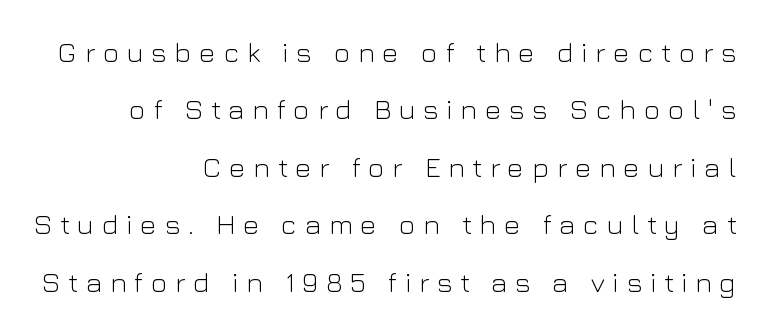
The image shows 28 px light sans-serif type, upright; set right-aligned, loose line spacing (2.05x), unusually wide letter spacing (+0.28 em), not underlined; low stroke contrast and a medium x-height.
